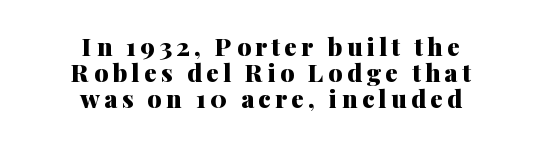
The image shows 25 px bold type, upright; set centered, tight line spacing (1.04x), not underlined.
